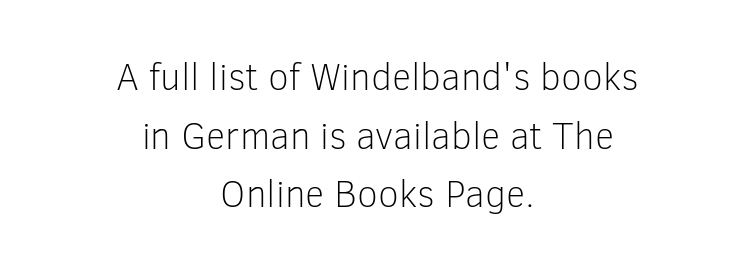
{"serif": "no", "italic": "no", "bold": "no", "weight": "light", "width": "normal", "stroke_contrast": "low", "x_height": "medium", "monospaced": "no", "underline": "no", "align": "center", "line_spacing": "normal", "line_spacing_ratio": 1.54, "letter_spacing": "normal", "letter_spacing_em": 0.0, "glyph_px": 38}
